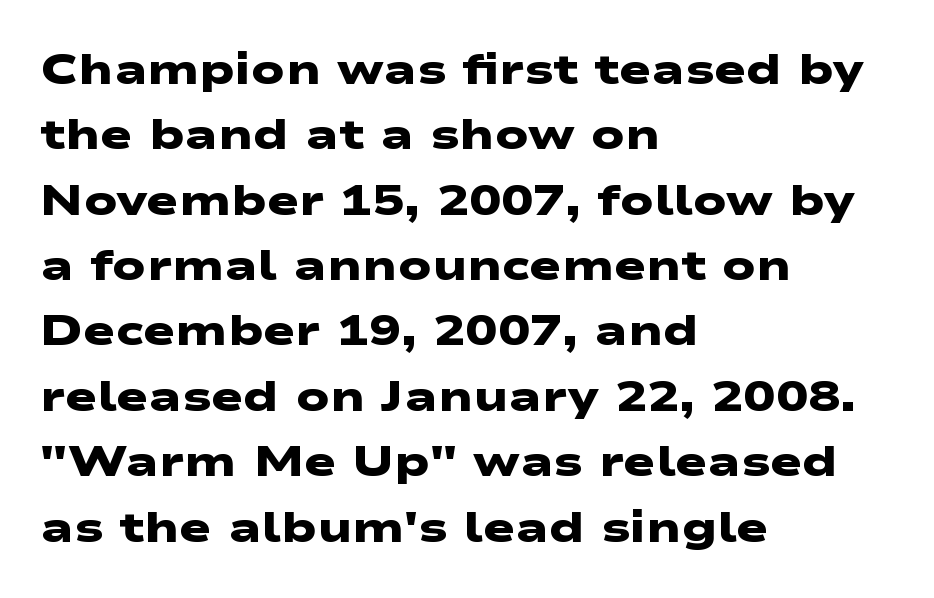
This rendering uses left alignment, leaving the right contour irregular. Looks like regular typesetting: each glyph gets only the width it needs. Spacing between characters is what you'd get straight out of the box. This rendering employs a face without finishing strokes, i.e., a sans-serif. On the weight axis this lands at bold, roughly 700. Evenly set lines give the paragraph a standard silhouette.
